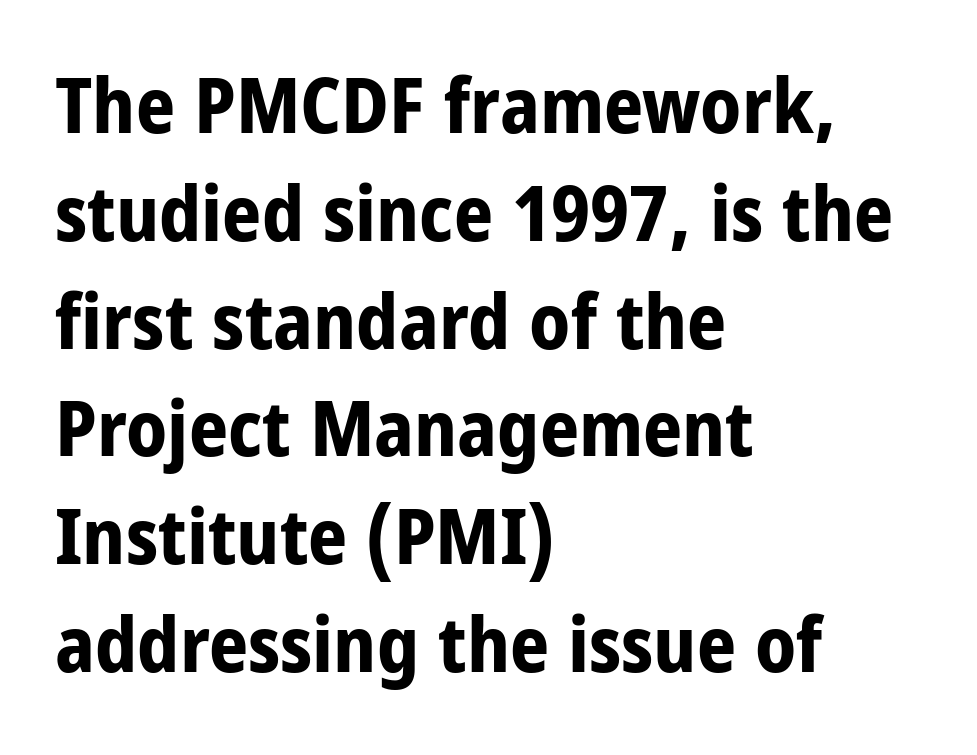
Q: Is the text bold? A: Yes.
Q: Is the text italic (slanted)? A: No, it is upright.
Q: Is the typeface a serif or a sans-serif typeface? A: Sans-serif.
Q: Is the text underlined? A: No.
Q: How is the paragraph aligned? A: Left-aligned.
Q: Is the spacing between letters normal or unusually wide? A: Normal.
Q: Is the spacing between lines tight, normal or loose? A: Normal.
Q: Width (condensed, normal, or wide)? A: Condensed.
Q: Stroke contrast? A: Low.
Q: x-height? A: Large.
Q: Monospaced? A: No.
